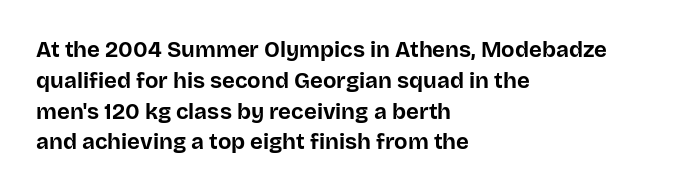
Q: Is the text bold? A: Yes.
Q: Is the text italic (slanted)? A: No, it is upright.
Q: Is the text underlined? A: No.
Q: How is the paragraph aligned? A: Left-aligned.
Q: Is the spacing between letters normal or unusually wide? A: Normal.
Q: Is the spacing between lines tight, normal or loose? A: Normal.
